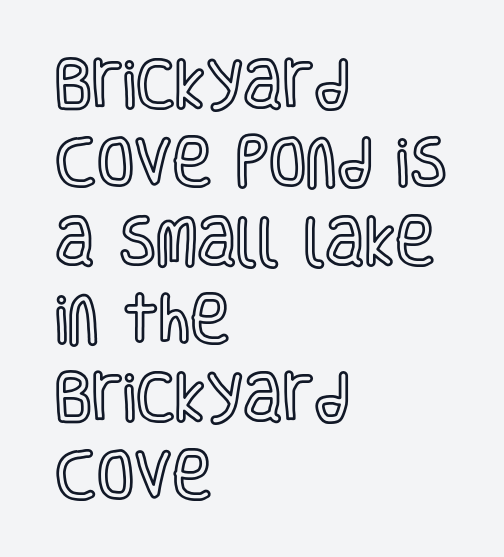
Q: Is the text italic (slanted)? A: No, it is upright.
Q: Is the text underlined? A: No.
Q: How is the paragraph aligned? A: Left-aligned.
Q: Is the spacing between letters normal or unusually wide? A: Normal.
Q: Is the spacing between lines tight, normal or loose? A: Normal.
Q: Width (condensed, normal, or wide)? A: Condensed.
Q: x-height? A: Large.
Q: Monospaced? A: No.
